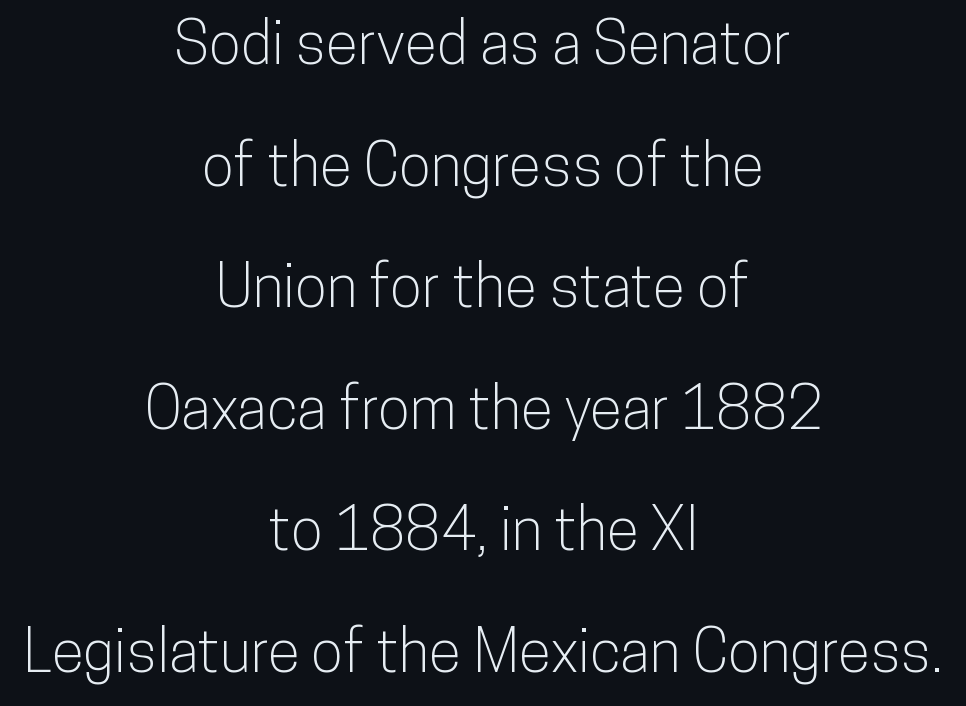
This sample uses an upright cut, with every glyph sitting square on the baseline. Does extra space separate the letters? No, they use regular spacing. Type without underlining. Is this a fixed-width face? No — the glyphs have proportional, varying widths. If you folded the block vertically in half, each line would mirror itself in length.
